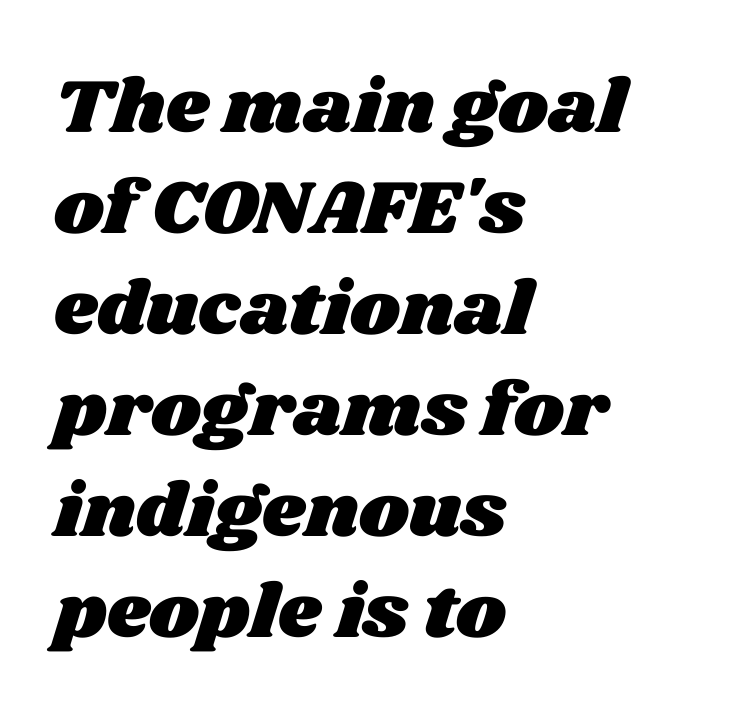
{"width": "wide", "stroke_contrast": "medium", "x_height": "large", "monospaced": "no", "underline": "no", "align": "left", "line_spacing": "normal", "line_spacing_ratio": 1.33, "letter_spacing": "normal", "letter_spacing_em": 0.0, "glyph_px": 76}
